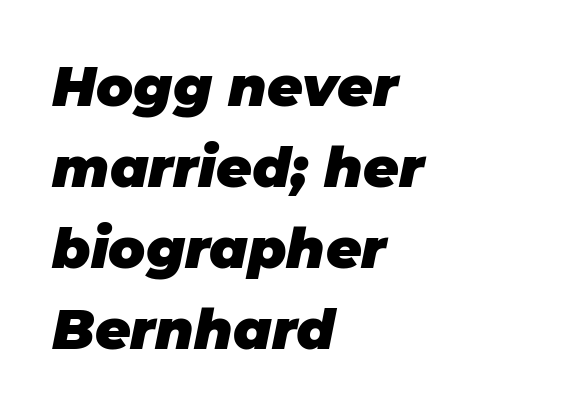
{"italic": "yes", "lean": "right", "slant_degrees": 11, "bold": "yes", "weight": "heavy", "width": "normal", "stroke_contrast": "low", "x_height": "large", "monospaced": "no", "underline": "no", "align": "left", "line_spacing": "normal", "line_spacing_ratio": 1.47, "letter_spacing": "normal", "letter_spacing_em": 0.0, "glyph_px": 55}
